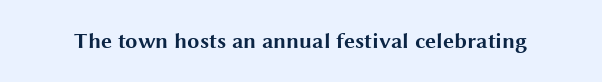
Short note: letters normally spaced. Words float on clear page, feet unadorned. The letters stand upright; this is a roman face. Heavy, bold letterforms.
